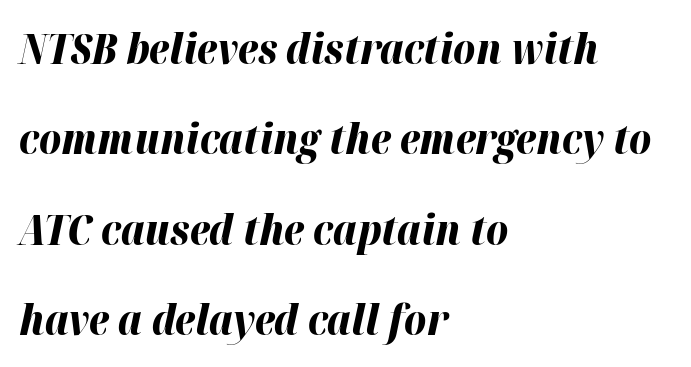
Spacing between characters is what you'd get straight out of the box. The rendering anchors every line to the left-hand side. This is heavy type, rendered in bold. These lines are rendered in a variable-pitch font. Each new line begins a long way beneath the previous one.
